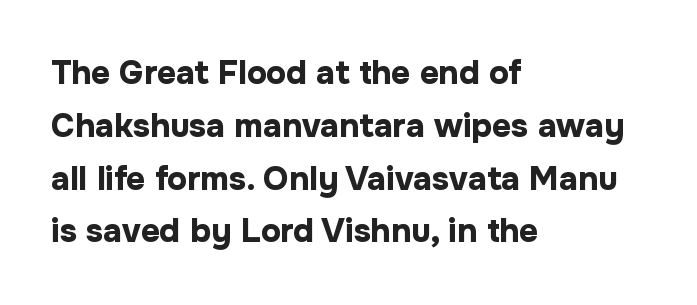
The image shows 33 px bold sans-serif type, upright; set left-aligned, normal line spacing (1.6x), normal letter spacing, not underlined; low stroke contrast and a medium x-height.
